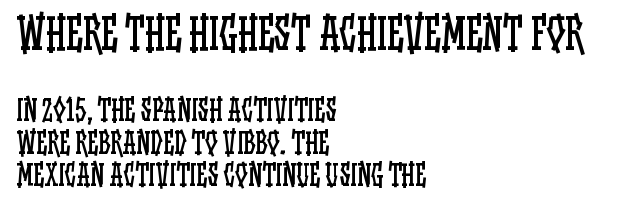
The image shows 42 px regular-weight, condensed type, upright; set left-aligned, line spacing 1.16x, normal letter spacing, not underlined; the first (top) block is 1.5x larger; low stroke contrast and a large x-height.
